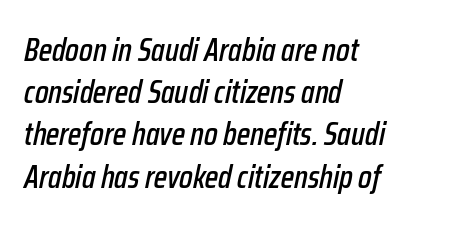
The image shows 32 px condensed type, italic (leaning right); set left-aligned, normal line spacing (1.32x), normal letter spacing, not underlined; low stroke contrast and a medium x-height.
